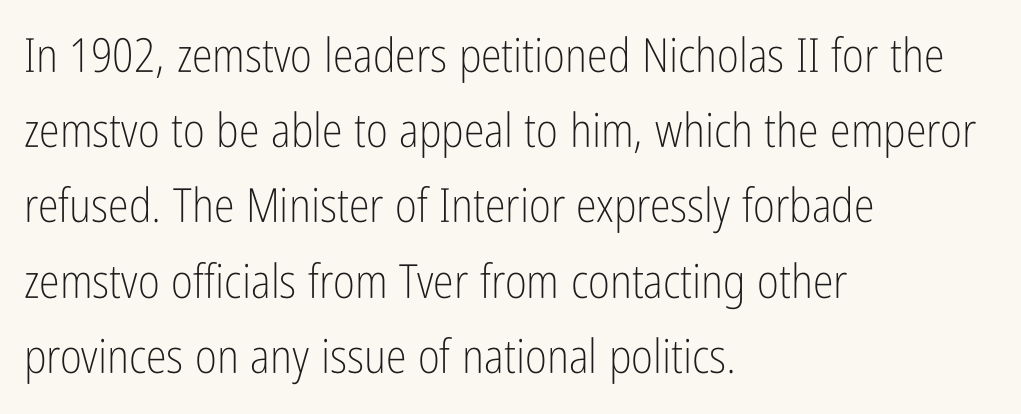
Q: Is the text bold? A: No.
Q: Is the text italic (slanted)? A: No, it is upright.
Q: Is the typeface a serif or a sans-serif typeface? A: Sans-serif.
Q: Is the text underlined? A: No.
Q: How is the paragraph aligned? A: Left-aligned.
Q: Is the spacing between letters normal or unusually wide? A: Normal.
Q: Is the spacing between lines tight, normal or loose? A: Normal.
Q: Width (condensed, normal, or wide)? A: Condensed.
Q: Stroke contrast? A: Low.
Q: x-height? A: Medium.
Q: Monospaced? A: No.
